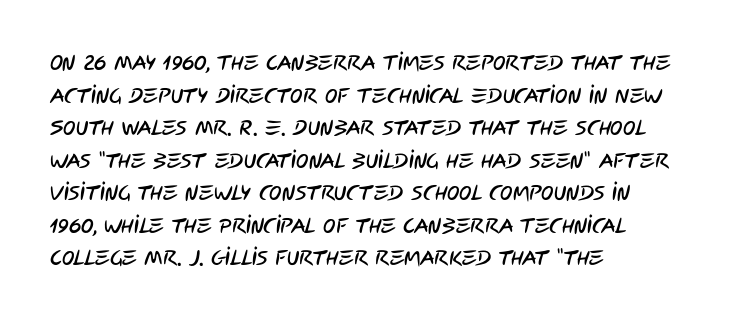
{"underline": "no", "align": "left", "line_spacing": "normal", "line_spacing_ratio": 1.55, "letter_spacing": "normal", "letter_spacing_em": 0.0, "glyph_px": 21}
